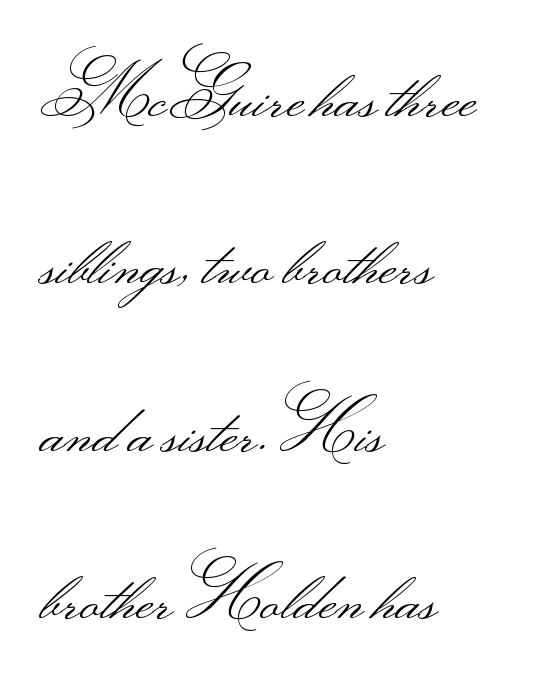
The letters sit at their default tracking, neither squeezed nor spread. Leading is clearly above the norm, producing a sparse column. The glyphs are unaccompanied by any horizontal stroke below them. This sample has the flowing, uneven cadence of proportional lettering.
